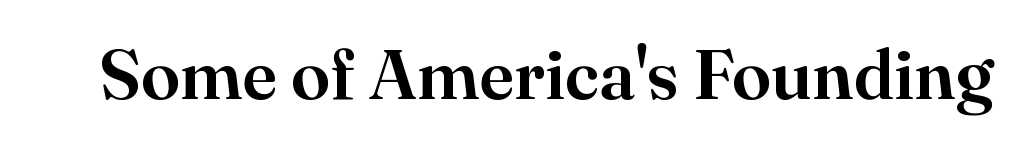
{"serif": "yes", "italic": "no", "width": "normal", "stroke_contrast": "high", "x_height": "small", "monospaced": "no", "underline": "no", "letter_spacing": "normal", "letter_spacing_em": 0.0, "glyph_px": 71}
